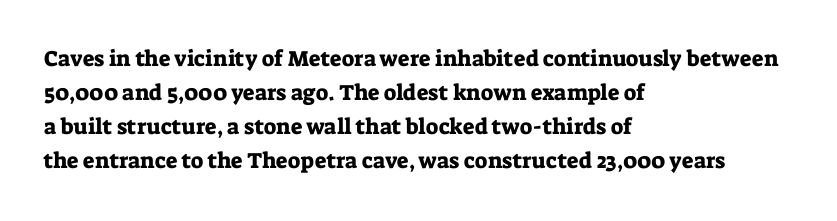
{"italic": "no", "underline": "no", "align": "left", "line_spacing": "normal", "line_spacing_ratio": 1.55, "letter_spacing": "normal", "letter_spacing_em": 0.0, "glyph_px": 22}
